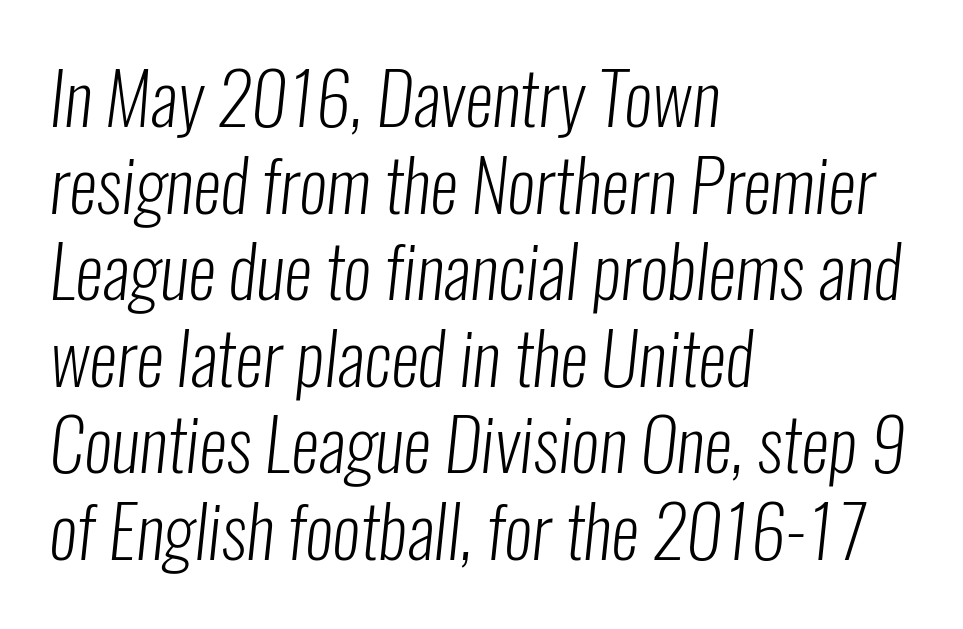
{"serif": "no", "bold": "no", "weight": "light", "width": "condensed", "stroke_contrast": "low", "x_height": "medium", "monospaced": "no", "underline": "no", "align": "left", "line_spacing_ratio": 1.22, "letter_spacing": "normal", "letter_spacing_em": 0.0, "glyph_px": 71}
